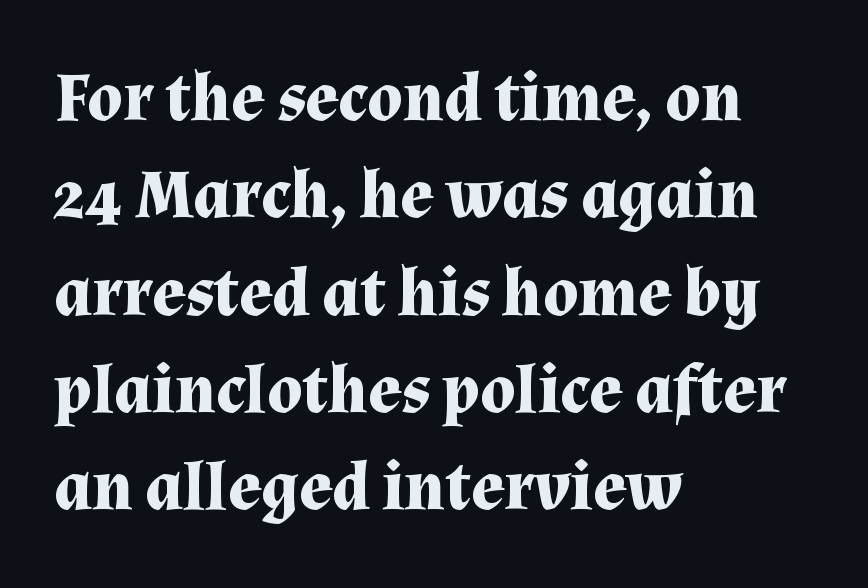
Character widths vary here, with narrow letters taking less room than wide ones. Posture: upright roman. The foot of each line stays bare and open. The rows are spaced the way most documents space them. Line beginnings align vertically; line endings do not.
